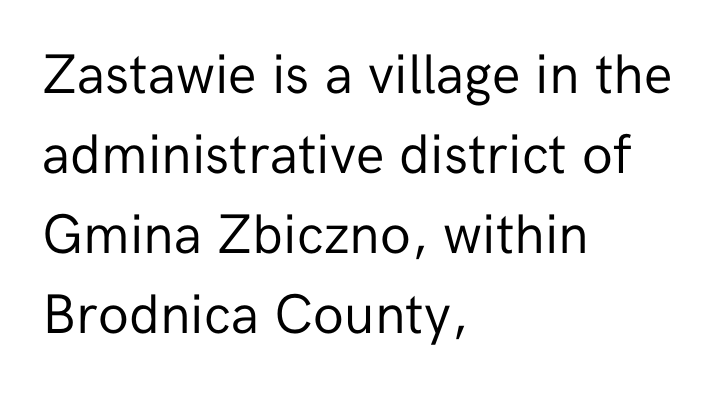
Q: Is the text bold? A: No.
Q: Is the text italic (slanted)? A: No, it is upright.
Q: Is the typeface a serif or a sans-serif typeface? A: Sans-serif.
Q: Is the text underlined? A: No.
Q: How is the paragraph aligned? A: Left-aligned.
Q: Is the spacing between letters normal or unusually wide? A: Normal.
Q: Is the spacing between lines tight, normal or loose? A: Normal.
Q: Width (condensed, normal, or wide)? A: Normal.
Q: Stroke contrast? A: Low.
Q: x-height? A: Medium.
Q: Monospaced? A: No.
